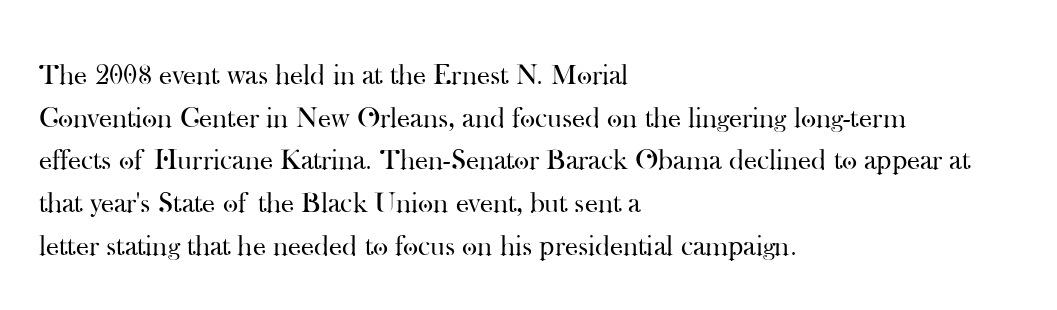
{"serif": "yes", "italic": "no", "bold": "no", "weight": "regular", "width": "normal", "stroke_contrast": "high", "x_height": "small", "monospaced": "no", "underline": "no", "align": "left", "line_spacing": "normal", "line_spacing_ratio": 1.47, "letter_spacing": "normal", "letter_spacing_em": 0.0, "glyph_px": 29}
